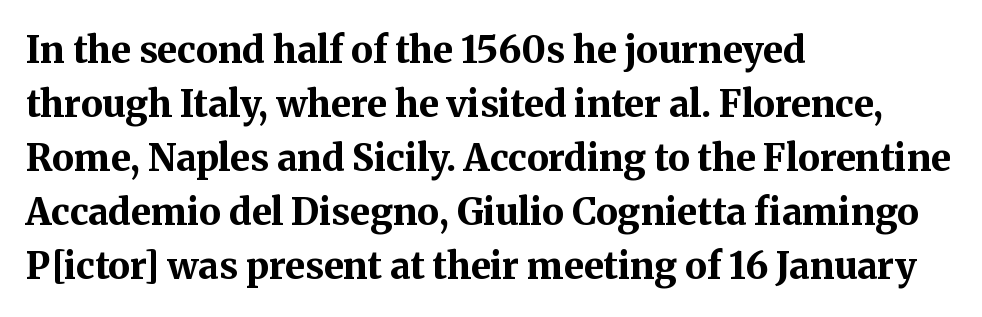
The image shows 37 px bold serif type, upright; set left-aligned, normal line spacing (1.46x), normal letter spacing, not underlined; medium stroke contrast and a medium x-height.
